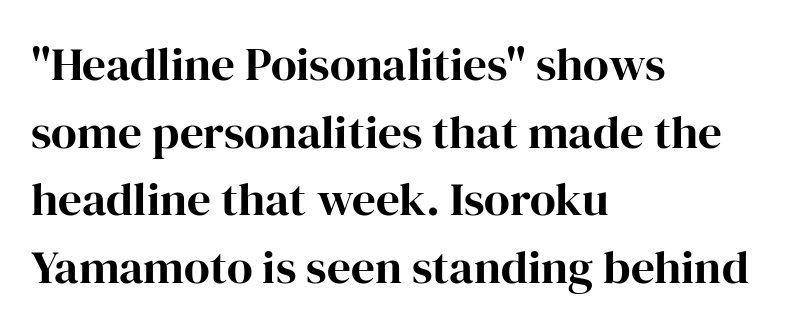
{"serif": "yes", "italic": "no", "width": "normal", "stroke_contrast": "high", "x_height": "medium", "monospaced": "no", "underline": "no", "align": "left", "line_spacing": "normal", "line_spacing_ratio": 1.44, "letter_spacing": "normal", "letter_spacing_em": 0.0, "glyph_px": 47}
